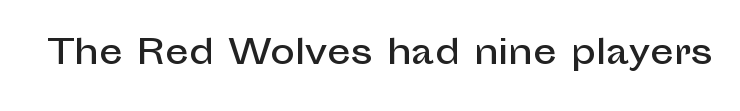
The image shows 33 px sans-serif type, upright; set normal letter spacing, not underlined; low stroke contrast and a medium x-height.
